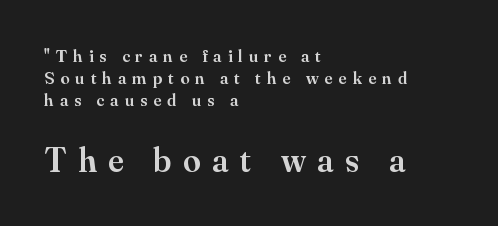
{"serif": "yes", "italic": "no", "bold": "semi", "weight": "semibold", "width": "normal", "stroke_contrast": "medium", "x_height": "small", "monospaced": "no", "underline": "no", "align": "left", "line_spacing_ratio": 1.21, "letter_spacing": "wide", "letter_spacing_em": 0.34, "larger_block": "second", "size_ratio": 1.94, "glyph_px": 35}
